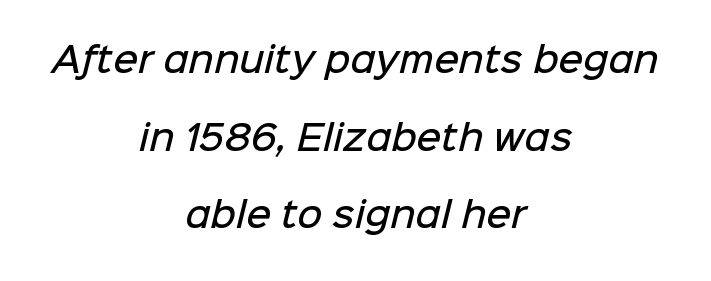
Q: Is the text bold? A: Semi-bold.
Q: Is the typeface a serif or a sans-serif typeface? A: Sans-serif.
Q: Is the text underlined? A: No.
Q: How is the paragraph aligned? A: Centered.
Q: Is the spacing between letters normal or unusually wide? A: Normal.
Q: Is the spacing between lines tight, normal or loose? A: Loose.
Q: Width (condensed, normal, or wide)? A: Normal.
Q: Stroke contrast? A: Low.
Q: x-height? A: Medium.
Q: Monospaced? A: No.
